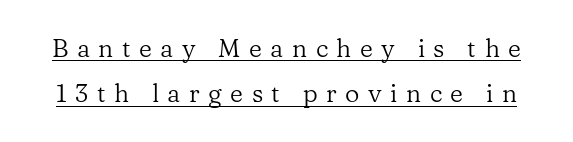
The image shows 25 px text type, upright; set line spacing 1.82x, unusually wide letter spacing (+0.34 em), underlined.
